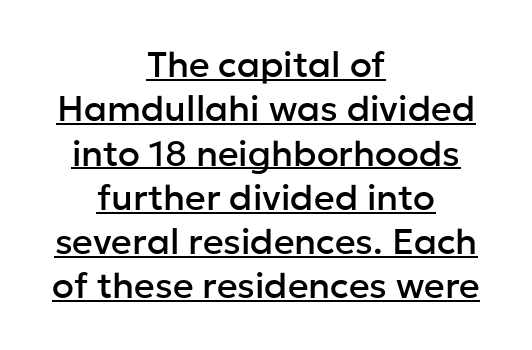
The image shows 36 px sans-serif type, upright; set centered, line spacing 1.23x, normal letter spacing, underlined; low stroke contrast and a medium x-height.
